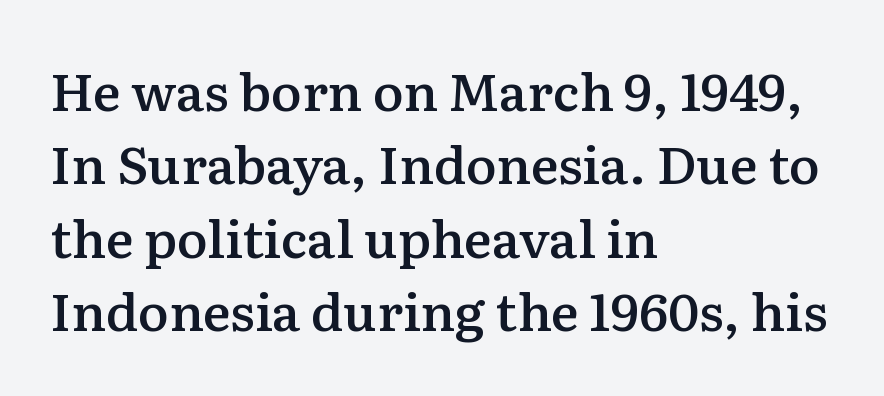
Q: Is the text bold? A: Semi-bold.
Q: Is the text italic (slanted)? A: No, it is upright.
Q: Is the typeface a serif or a sans-serif typeface? A: Serif.
Q: Is the text underlined? A: No.
Q: How is the paragraph aligned? A: Left-aligned.
Q: Is the spacing between letters normal or unusually wide? A: Normal.
Q: Is the spacing between lines tight, normal or loose? A: Normal.
Q: Width (condensed, normal, or wide)? A: Normal.
Q: Stroke contrast? A: Medium.
Q: x-height? A: Medium.
Q: Monospaced? A: No.
